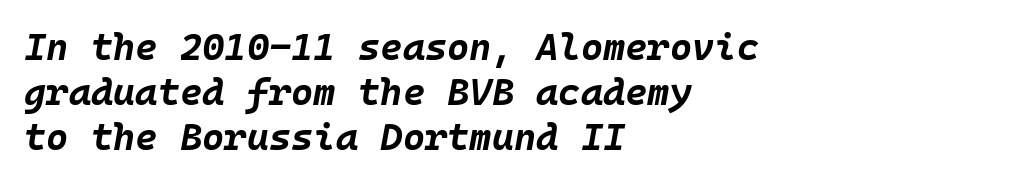
The image shows 38 px bold type, italic (leaning right), monospaced; set left-aligned, line spacing 1.18x, normal letter spacing, not underlined; low stroke contrast and a large x-height.
